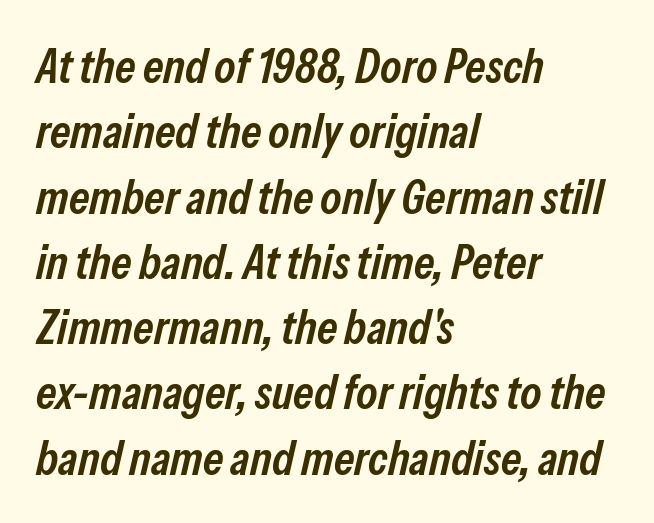
The image shows 48 px semibold, condensed type, italic (leaning right); set left-aligned, normal line spacing (1.36x), normal letter spacing, not underlined; low stroke contrast and a medium x-height.
